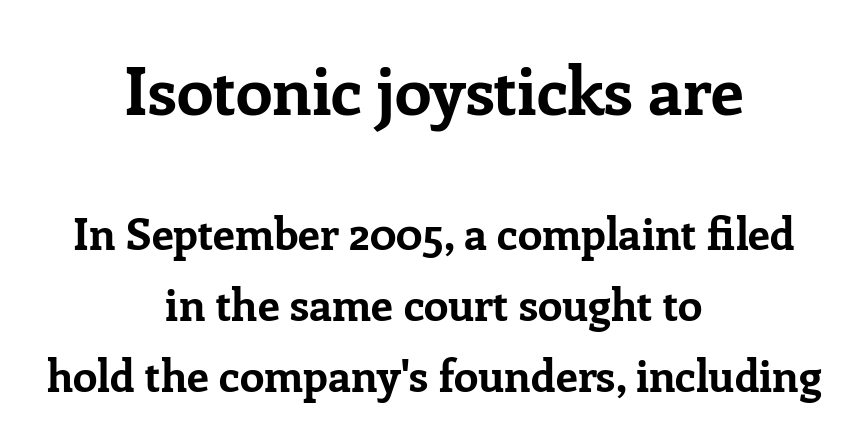
{"serif": "yes", "italic": "no", "bold": "yes", "weight": "bold", "width": "normal", "stroke_contrast": "low", "x_height": "medium", "monospaced": "no", "underline": "no", "align": "center", "line_spacing": "normal", "line_spacing_ratio": 1.61, "letter_spacing": "normal", "letter_spacing_em": 0.0, "larger_block": "first", "size_ratio": 1.5, "glyph_px": 66}
